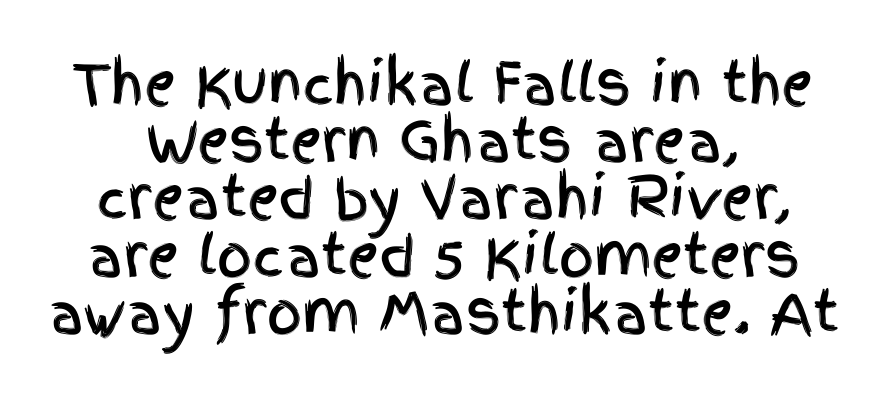
Whoever set this chose condensed vertical rhythm over breathing room. The area under the type is left untouched. The letters advance in unequal steps, a hallmark of proportional type. The letters stand straight up with perfectly vertical stems. Alignment: centered.
